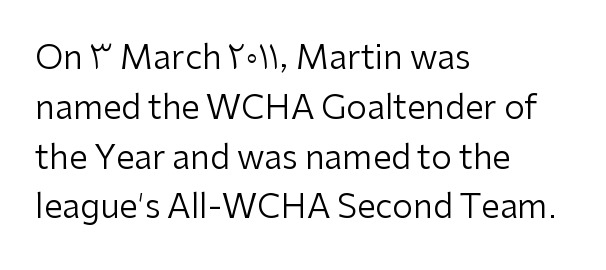
{"serif": "no", "italic": "no", "bold": "no", "weight": "regular", "width": "normal", "stroke_contrast": "low", "x_height": "medium", "monospaced": "no", "underline": "no", "align": "left", "line_spacing": "normal", "line_spacing_ratio": 1.51, "letter_spacing": "normal", "letter_spacing_em": 0.0, "glyph_px": 33}
